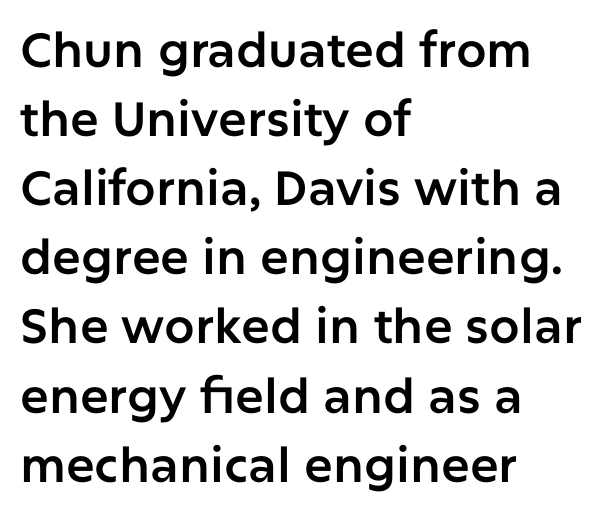
In CSS terms this would be text-align: left. Quick note: not italic, upright. In terms of letterform style, serifs are entirely absent. The foot of each line stays bare and open. Quick note: interline space is typical.
